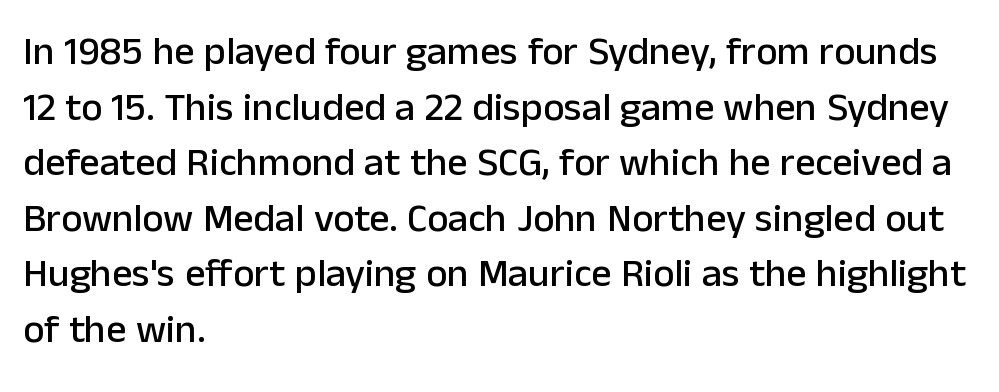
Q: Is the text italic (slanted)? A: No, it is upright.
Q: Is the typeface a serif or a sans-serif typeface? A: Sans-serif.
Q: Is the text underlined? A: No.
Q: How is the paragraph aligned? A: Left-aligned.
Q: Is the spacing between letters normal or unusually wide? A: Normal.
Q: Is the spacing between lines tight, normal or loose? A: Normal.
Q: Width (condensed, normal, or wide)? A: Normal.
Q: Stroke contrast? A: Low.
Q: x-height? A: Medium.
Q: Monospaced? A: No.
